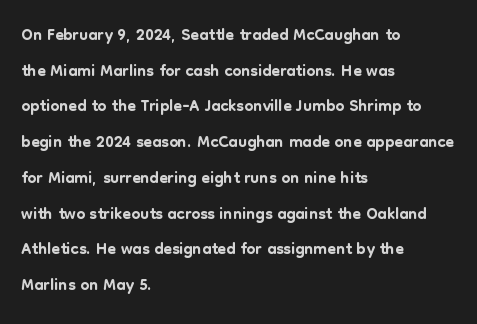
{"italic": "no", "underline": "no", "align": "left", "line_spacing": "normal", "line_spacing_ratio": 1.43, "letter_spacing": "normal", "letter_spacing_em": 0.0, "glyph_px": 25}
